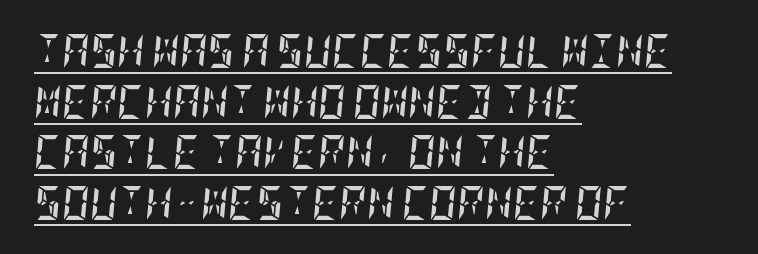
The image shows 34 px semibold, condensed type, italic (leaning right); set left-aligned, normal line spacing (1.49x), normal letter spacing, underlined; low stroke contrast and a large x-height.
